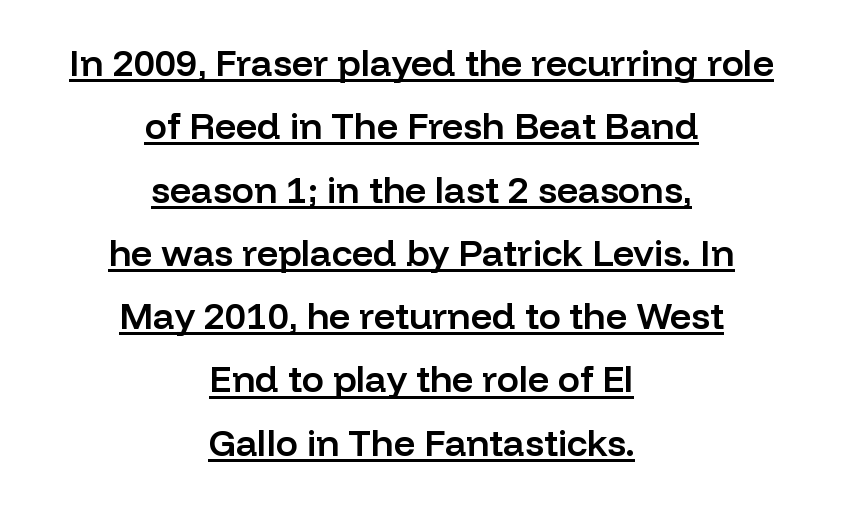
Q: Is the text bold? A: Semi-bold.
Q: Is the text italic (slanted)? A: No, it is upright.
Q: Is the typeface a serif or a sans-serif typeface? A: Sans-serif.
Q: Is the text underlined? A: Yes.
Q: How is the paragraph aligned? A: Centered.
Q: Is the spacing between letters normal or unusually wide? A: Normal.
Q: Width (condensed, normal, or wide)? A: Normal.
Q: Stroke contrast? A: Low.
Q: x-height? A: Medium.
Q: Monospaced? A: No.
